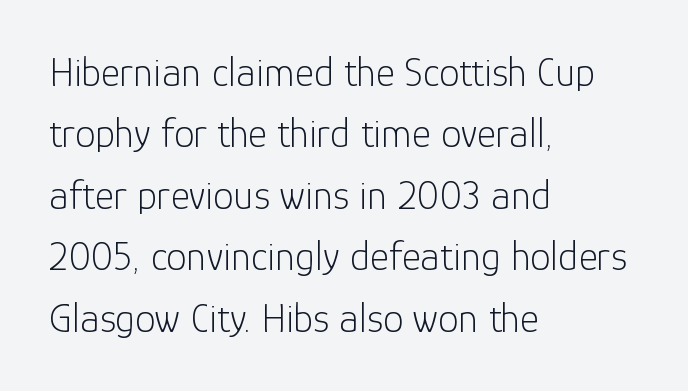
The image shows 41 px light sans-serif type, upright; set left-aligned, normal line spacing (1.5x), normal letter spacing, not underlined; low stroke contrast and a medium x-height.
